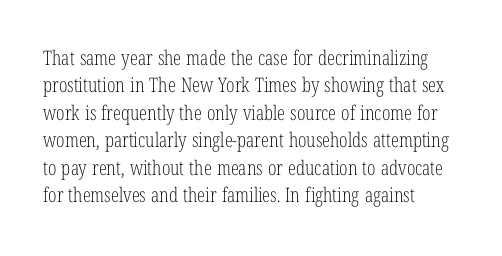
{"italic": "no", "bold": "no", "underline": "no", "align": "left", "line_spacing": "normal", "line_spacing_ratio": 1.37, "letter_spacing": "normal", "letter_spacing_em": 0.0, "glyph_px": 20}
